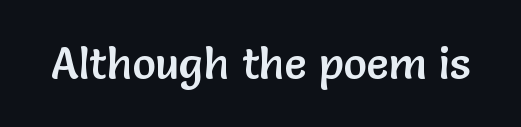
This rendering employs a face without finishing strokes, i.e., a sans-serif. The passage shown is typed in a proportional face where columns would drift. The gaps between neighbouring characters are ordinary and unremarkable. Do the letters lean? They stand straight. This rendering features lettering with no underline.
